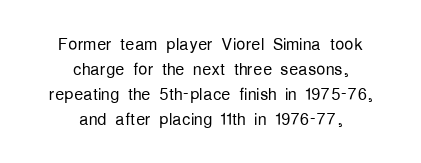
The image shows 23 px text type, upright; set centered, tight line spacing (1.09x), normal letter spacing, not underlined.
